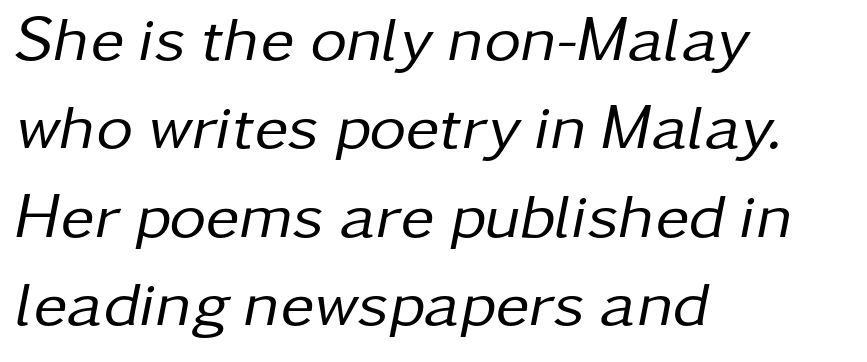
The image shows 64 px regular-weight type, italic (leaning right); set left-aligned, normal line spacing (1.38x), normal letter spacing, not underlined; low stroke contrast and a medium x-height.
